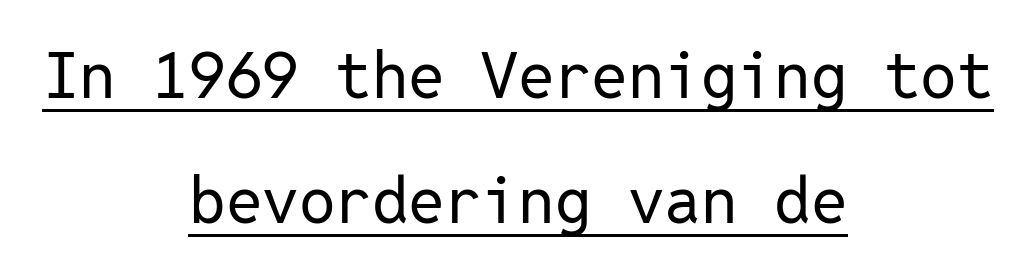
The image shows 65 px regular-weight sans-serif type, upright, monospaced; set centered, loose line spacing (1.93x), normal letter spacing, underlined; low stroke contrast and a medium x-height.
